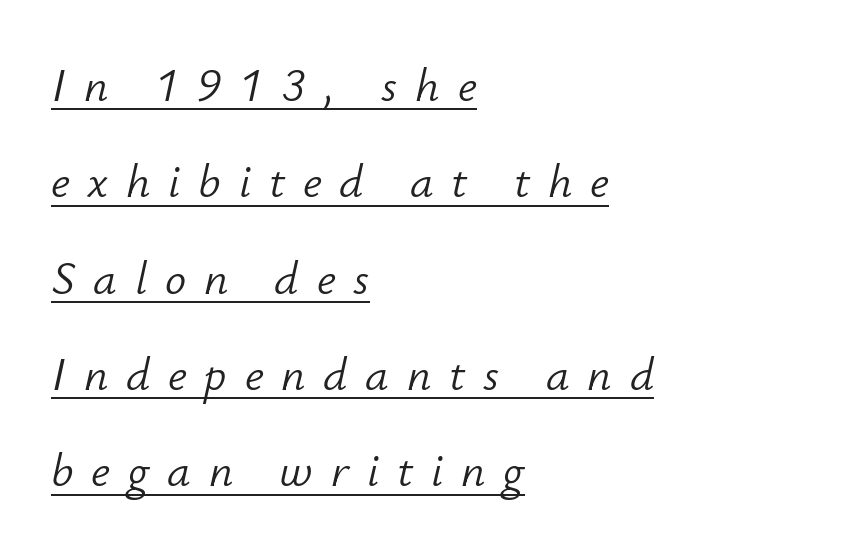
Q: Is the text bold? A: No.
Q: Is the text italic (slanted)? A: Yes, it leans right by about 12 degrees.
Q: Is the text underlined? A: Yes.
Q: How is the paragraph aligned? A: Left-aligned.
Q: Is the spacing between letters normal or unusually wide? A: Unusually wide.
Q: Is the spacing between lines tight, normal or loose? A: Loose.
Q: Width (condensed, normal, or wide)? A: Normal.
Q: Stroke contrast? A: Low.
Q: x-height? A: Small.
Q: Monospaced? A: No.
